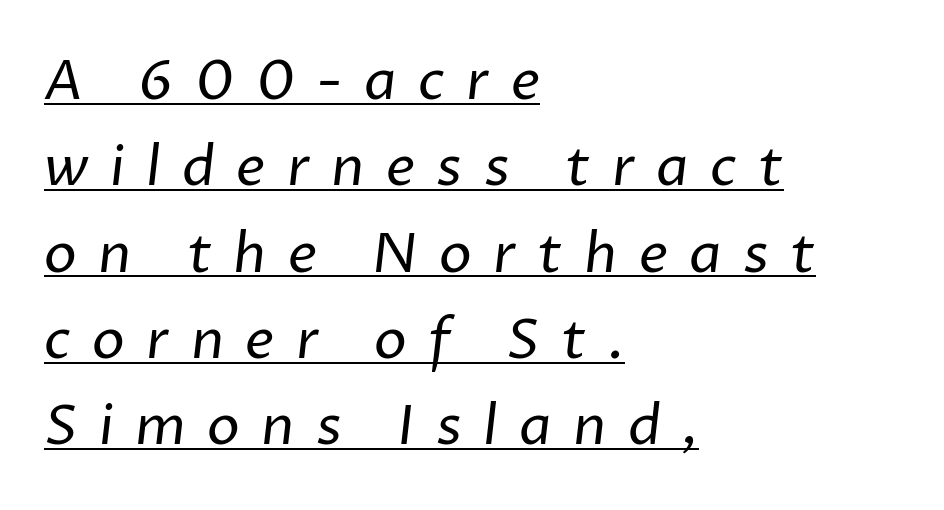
A rule runs beneath these lines of type. Nothing heavy about these letters — not bold at all. Horizontally, the lines are justified to the leading edge only. This block has exactly the height ordinary leading produces. Varying glyph widths throughout — classic text-font behaviour.
